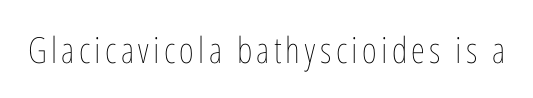
Q: Is the text bold? A: No.
Q: Is the text italic (slanted)? A: No, it is upright.
Q: Is the text underlined? A: No.
Q: Width (condensed, normal, or wide)? A: Condensed.
Q: Stroke contrast? A: Low.
Q: x-height? A: Medium.
Q: Monospaced? A: No.
